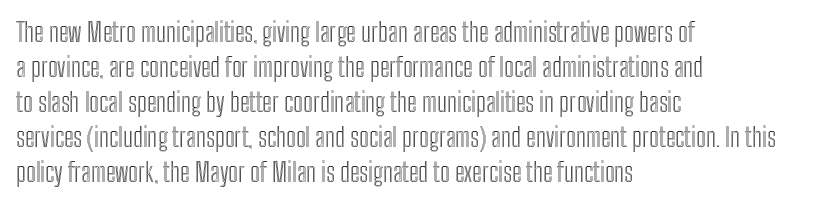
Q: Is the text italic (slanted)? A: No, it is upright.
Q: Is the text underlined? A: No.
Q: How is the paragraph aligned? A: Left-aligned.
Q: Is the spacing between letters normal or unusually wide? A: Normal.
Q: Is the spacing between lines tight, normal or loose? A: Normal.
